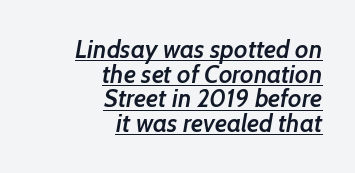
The image shows 25 px text type; set right-aligned, tight line spacing (0.99x), normal letter spacing, underlined.
